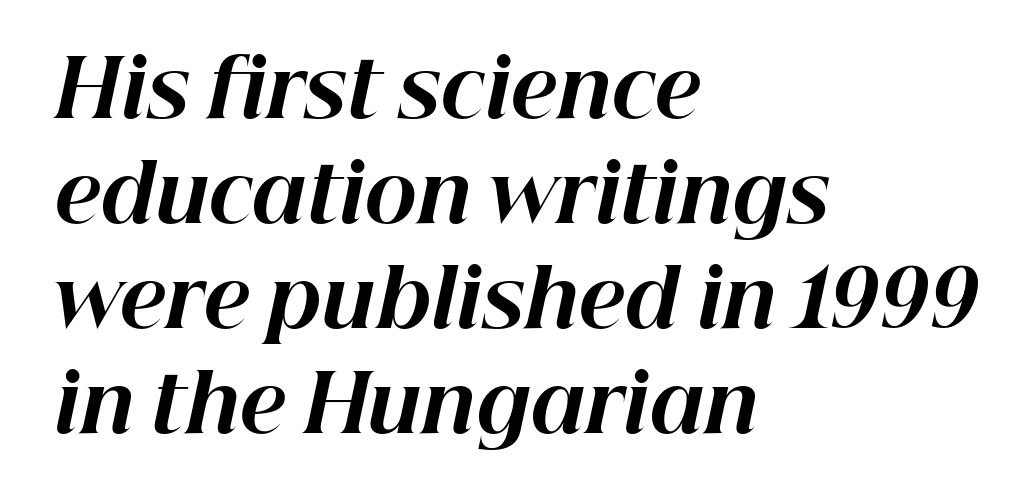
Q: Is the text bold? A: Yes.
Q: Is the text italic (slanted)? A: Yes, it leans right by about 12 degrees.
Q: Is the text underlined? A: No.
Q: How is the paragraph aligned? A: Left-aligned.
Q: Is the spacing between letters normal or unusually wide? A: Normal.
Q: Is the spacing between lines tight, normal or loose? A: Normal.
Q: Width (condensed, normal, or wide)? A: Normal.
Q: Stroke contrast? A: High.
Q: x-height? A: Medium.
Q: Monospaced? A: No.
